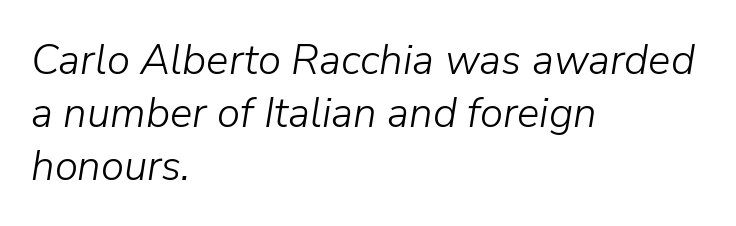
The image shows 42 px light type, italic (leaning right); set left-aligned, normal line spacing (1.26x), normal letter spacing, not underlined; low stroke contrast and a medium x-height.
